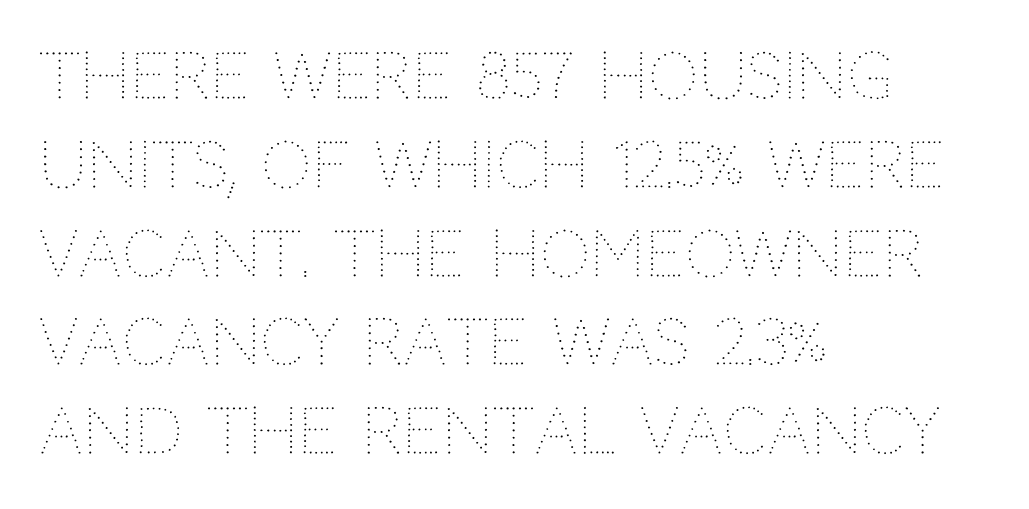
The image shows 63 px thin type, upright; set left-aligned, normal line spacing (1.41x), normal letter spacing, not underlined; medium stroke contrast and a large x-height.
